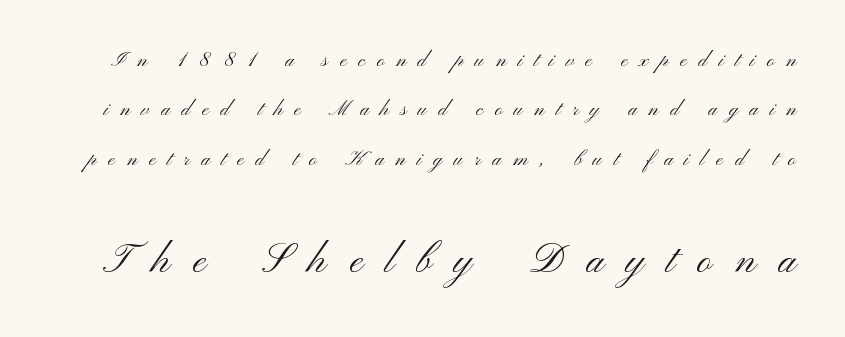
Q: Is the text bold? A: No.
Q: Is the text italic (slanted)? A: Yes.
Q: Is the typeface a serif or a sans-serif typeface? A: Sans-serif.
Q: Is the text underlined? A: No.
Q: Is the spacing between letters normal or unusually wide? A: Unusually wide.
Q: Is the spacing between lines tight, normal or loose? A: Loose.
Q: Which block of text is set in a larger size, the first (top) or the second (bottom)? A: The second (bottom) one.
Q: Width (condensed, normal, or wide)? A: Wide.
Q: Stroke contrast? A: Medium.
Q: x-height? A: Small.
Q: Monospaced? A: No.
